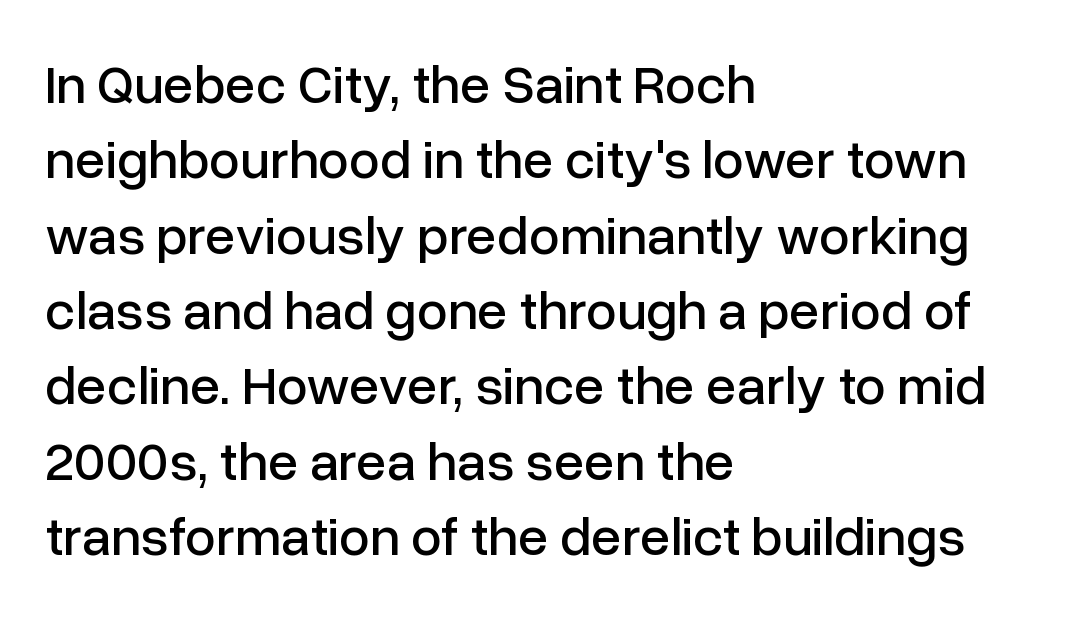
The image shows 55 px sans-serif type, upright; set left-aligned, normal line spacing (1.37x), normal letter spacing, not underlined; low stroke contrast and a medium x-height.
